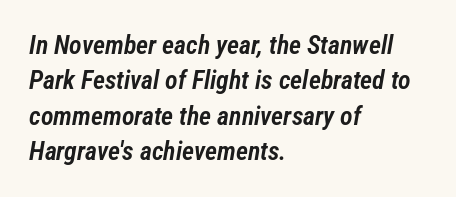
The image shows 26 px text type, italic (leaning right); set left-aligned, normal line spacing (1.36x), normal letter spacing, not underlined.
